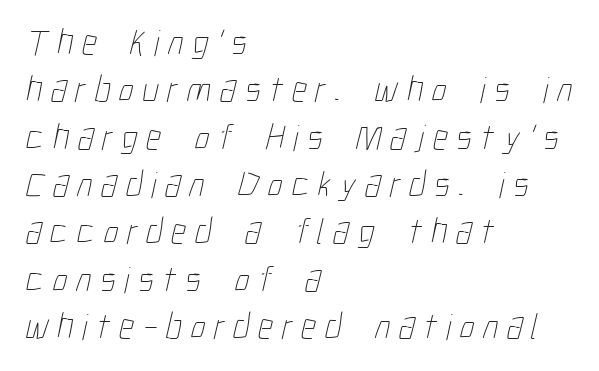
The image shows 37 px thin, condensed type; set left-aligned, normal line spacing (1.28x), unusually wide letter spacing (+0.23 em), not underlined; low stroke contrast and a medium x-height.
